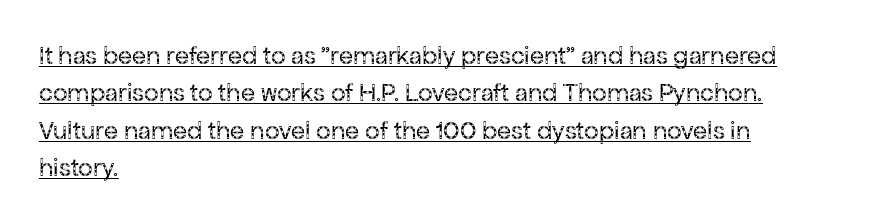
{"italic": "no", "bold": "no", "underline": "yes", "align": "left", "line_spacing": "normal", "line_spacing_ratio": 1.44, "letter_spacing": "normal", "letter_spacing_em": 0.0, "glyph_px": 26}
